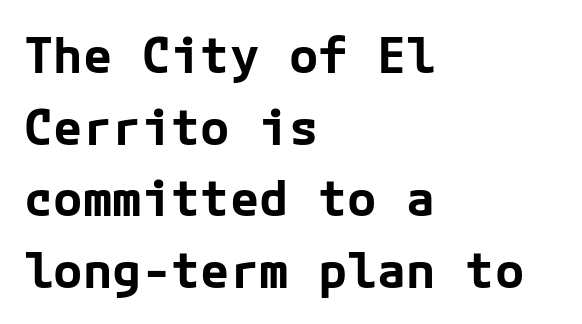
Q: Is the text bold? A: Yes.
Q: Is the text italic (slanted)? A: No, it is upright.
Q: Is the typeface a serif or a sans-serif typeface? A: Sans-serif.
Q: Is the text underlined? A: No.
Q: How is the paragraph aligned? A: Left-aligned.
Q: Is the spacing between letters normal or unusually wide? A: Normal.
Q: Is the spacing between lines tight, normal or loose? A: Normal.
Q: Width (condensed, normal, or wide)? A: Normal.
Q: Stroke contrast? A: Low.
Q: x-height? A: Medium.
